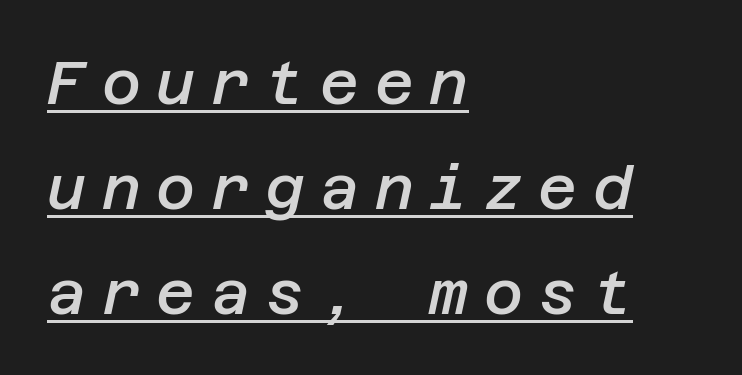
Q: Is the text bold? A: Semi-bold.
Q: Is the text italic (slanted)? A: Yes, it leans right by about 12 degrees.
Q: Is the text underlined? A: Yes.
Q: How is the paragraph aligned? A: Left-aligned.
Q: Is the spacing between letters normal or unusually wide? A: Unusually wide.
Q: Width (condensed, normal, or wide)? A: Normal.
Q: Stroke contrast? A: Low.
Q: x-height? A: Large.
